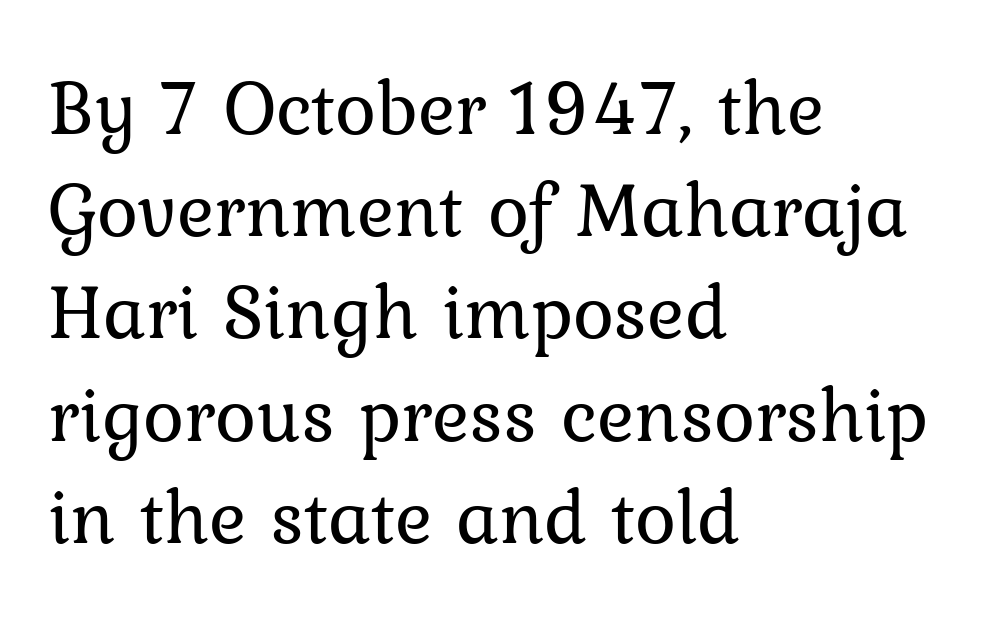
Q: Is the text bold? A: No.
Q: Is the text italic (slanted)? A: No, it is upright.
Q: Is the typeface a serif or a sans-serif typeface? A: Serif.
Q: Is the text underlined? A: No.
Q: How is the paragraph aligned? A: Left-aligned.
Q: Is the spacing between letters normal or unusually wide? A: Normal.
Q: Is the spacing between lines tight, normal or loose? A: Normal.
Q: Width (condensed, normal, or wide)? A: Normal.
Q: Stroke contrast? A: Low.
Q: x-height? A: Medium.
Q: Monospaced? A: No.
